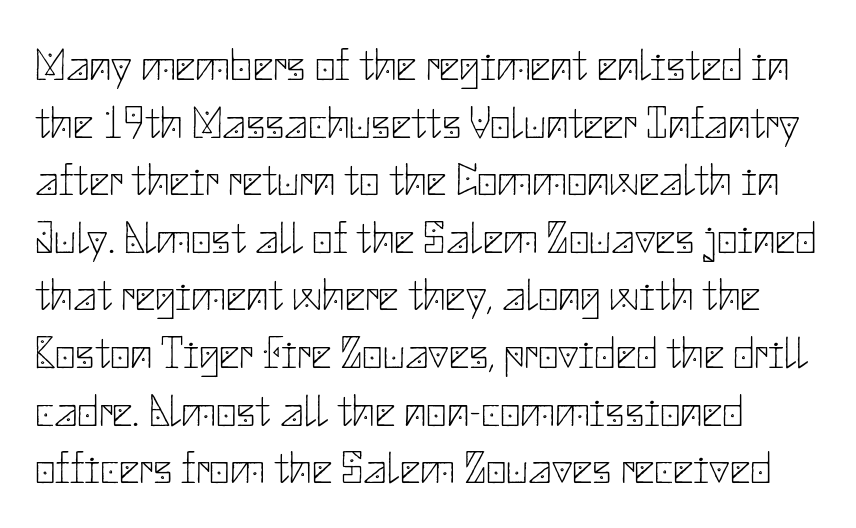
{"serif": "no", "italic": "no", "bold": "no", "weight": "thin", "width": "normal", "stroke_contrast": "low", "x_height": "small", "underline": "no", "line_spacing": "normal", "line_spacing_ratio": 1.28, "letter_spacing": "normal", "letter_spacing_em": 0.0, "glyph_px": 45}
